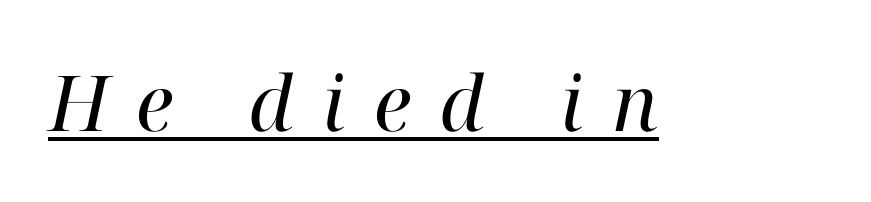
Q: Is the text bold? A: No.
Q: Is the text italic (slanted)? A: Yes, it leans right by about 12 degrees.
Q: Is the typeface a serif or a sans-serif typeface? A: Serif.
Q: Is the text underlined? A: Yes.
Q: Is the spacing between letters normal or unusually wide? A: Unusually wide.
Q: Width (condensed, normal, or wide)? A: Normal.
Q: Stroke contrast? A: High.
Q: x-height? A: Medium.
Q: Monospaced? A: No.
